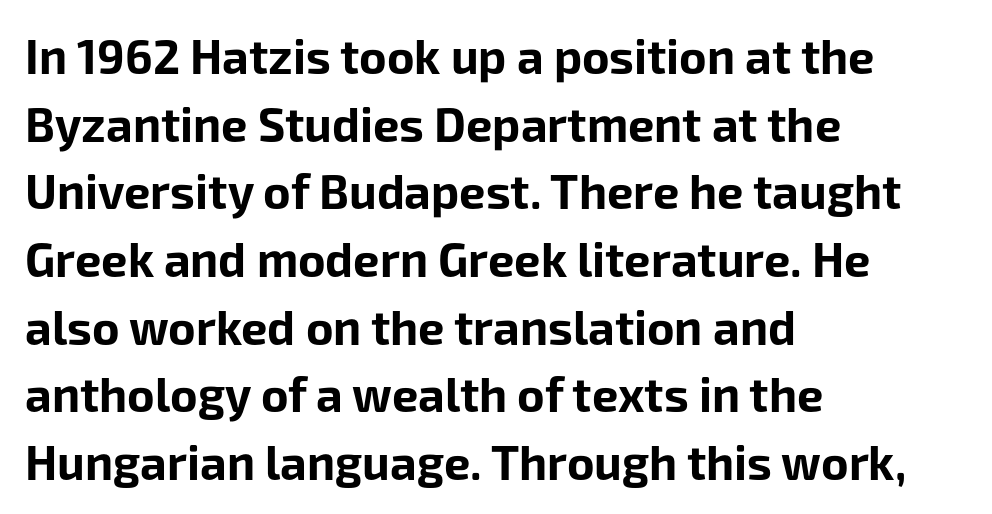
{"serif": "no", "italic": "no", "bold": "yes", "weight": "bold", "width": "normal", "stroke_contrast": "low", "x_height": "medium", "monospaced": "no", "underline": "no", "align": "left", "line_spacing": "normal", "line_spacing_ratio": 1.44, "letter_spacing": "normal", "letter_spacing_em": 0.0, "glyph_px": 47}
